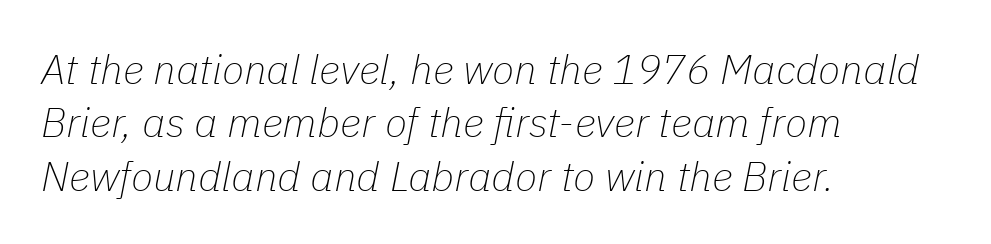
The rendering anchors every line to the left-hand side. Successive baselines arrive at the customary interval. Do the characters align in a grid? No, the font is proportional. Observe the lean: these are italic letterforms. Here the glyphs are tracked normally, forming tight word shapes.
